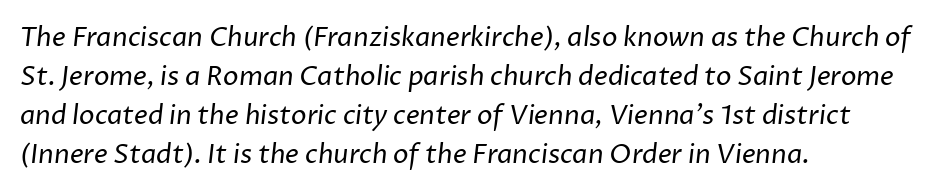
No word sits above an underline. Rows of type keep a routine distance in the vertical direction. The weight tops out at a normal text grade. The line texture is even and compact thanks to regular tracking.
